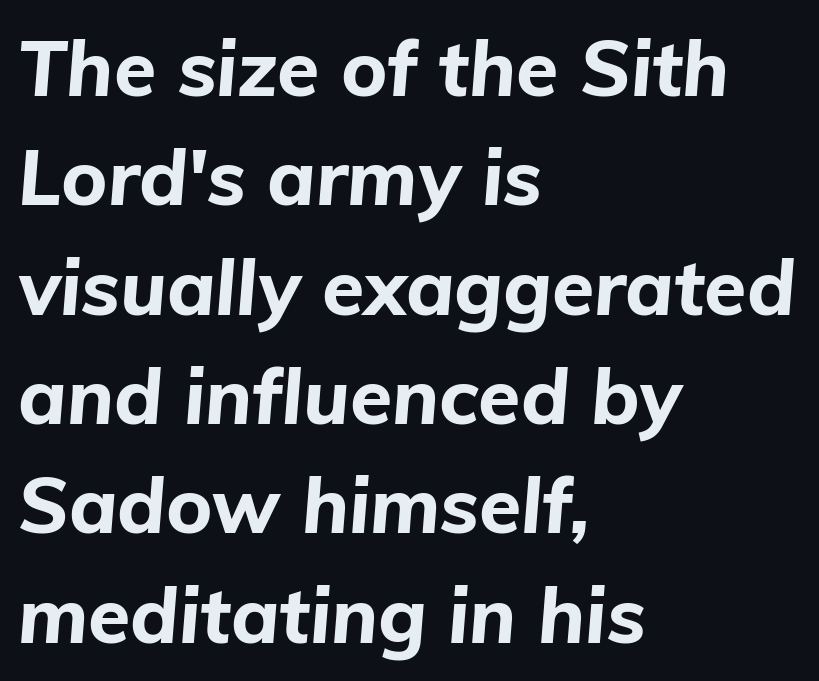
The passage shown is emphatically bold. Regarding leading, the lines here are spaced in the standard way. The face used here is proportionally spaced, like ordinary book or web type. Here the glyphs are tracked normally, forming tight word shapes. Unmarked baselines from the first word to the last.
